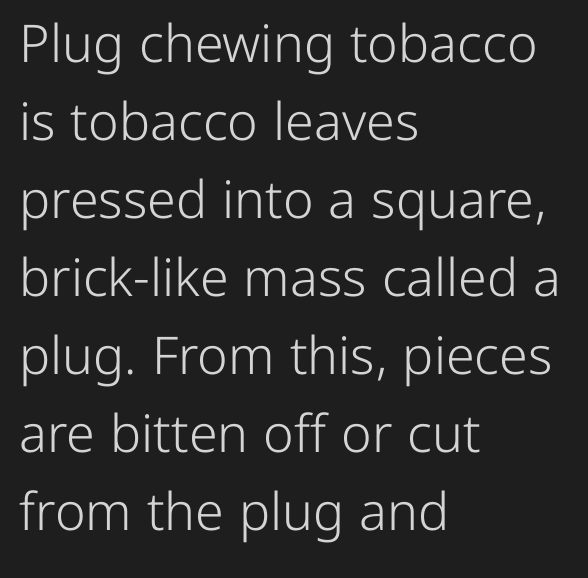
The image shows 52 px light sans-serif type, upright; set left-aligned, normal line spacing (1.5x), normal letter spacing, not underlined; low stroke contrast and a medium x-height.
